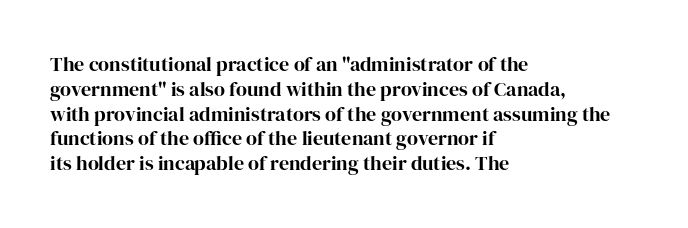
{"italic": "no", "bold": "yes", "underline": "no", "align": "left", "line_spacing_ratio": 1.24, "letter_spacing": "normal", "letter_spacing_em": 0.0, "glyph_px": 20}
